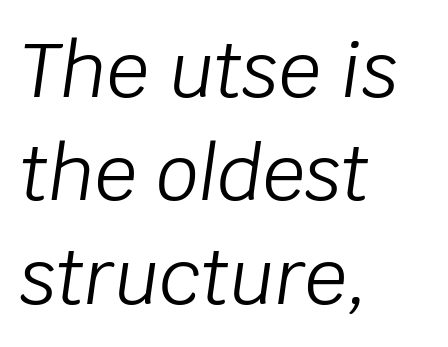
Q: Is the text bold? A: No.
Q: Is the text italic (slanted)? A: Yes, it leans right by about 8 degrees.
Q: Is the text underlined? A: No.
Q: How is the paragraph aligned? A: Left-aligned.
Q: Is the spacing between letters normal or unusually wide? A: Normal.
Q: Is the spacing between lines tight, normal or loose? A: Normal.
Q: Width (condensed, normal, or wide)? A: Normal.
Q: Stroke contrast? A: Low.
Q: x-height? A: Large.
Q: Monospaced? A: No.
